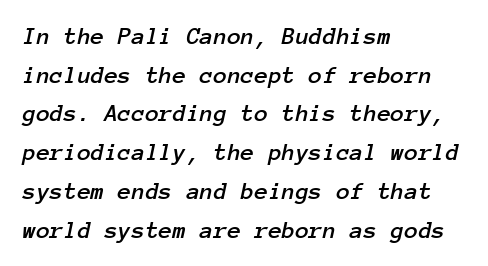
Q: Is the text italic (slanted)? A: Yes, it leans right by about 12 degrees.
Q: Is the text underlined? A: No.
Q: How is the paragraph aligned? A: Left-aligned.
Q: Is the spacing between letters normal or unusually wide? A: Normal.
Q: Is the spacing between lines tight, normal or loose? A: Normal.
